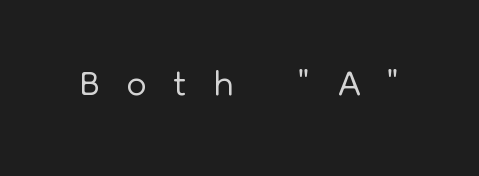
The image shows 57 px light sans-serif type, upright; set unusually wide letter spacing (+0.47 em), not underlined; low stroke contrast and a medium x-height.
